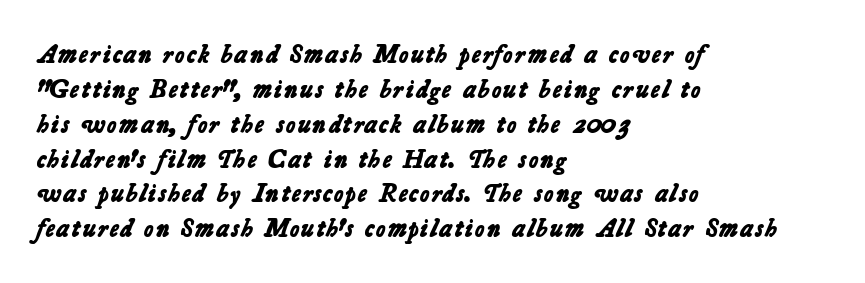
{"bold": "yes", "underline": "no", "align": "left", "line_spacing": "normal", "line_spacing_ratio": 1.34, "letter_spacing": "normal", "letter_spacing_em": 0.0, "glyph_px": 26}
